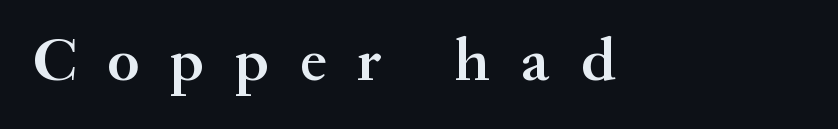
Q: Is the text bold? A: Semi-bold.
Q: Is the text italic (slanted)? A: No, it is upright.
Q: Is the typeface a serif or a sans-serif typeface? A: Serif.
Q: Is the text underlined? A: No.
Q: Is the spacing between letters normal or unusually wide? A: Unusually wide.
Q: Width (condensed, normal, or wide)? A: Normal.
Q: Stroke contrast? A: Medium.
Q: x-height? A: Small.
Q: Monospaced? A: No.
